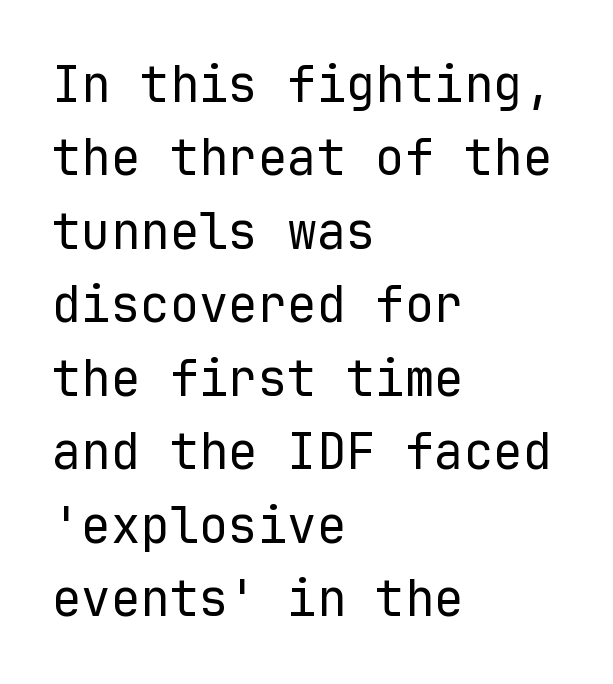
Q: Is the text bold? A: No.
Q: Is the text italic (slanted)? A: No, it is upright.
Q: Is the typeface a serif or a sans-serif typeface? A: Sans-serif.
Q: Is the text underlined? A: No.
Q: How is the paragraph aligned? A: Left-aligned.
Q: Is the spacing between letters normal or unusually wide? A: Normal.
Q: Is the spacing between lines tight, normal or loose? A: Normal.
Q: Width (condensed, normal, or wide)? A: Normal.
Q: Stroke contrast? A: Low.
Q: x-height? A: Medium.
Q: Monospaced? A: Yes.
